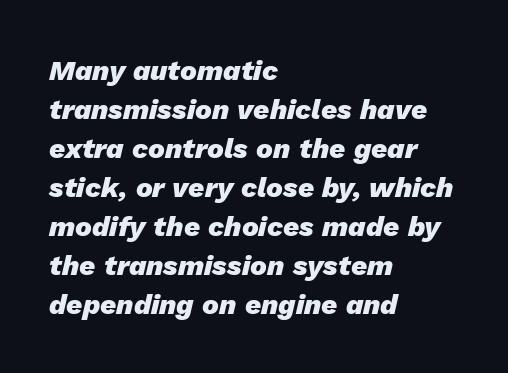
{"italic": "yes", "lean": "right", "slant_degrees": 13, "bold": "yes", "weight": "heavy", "width": "normal", "stroke_contrast": "low", "x_height": "medium", "monospaced": "no", "underline": "no", "align": "left", "line_spacing": "normal", "line_spacing_ratio": 1.39, "letter_spacing": "normal", "letter_spacing_em": 0.0, "glyph_px": 28}
